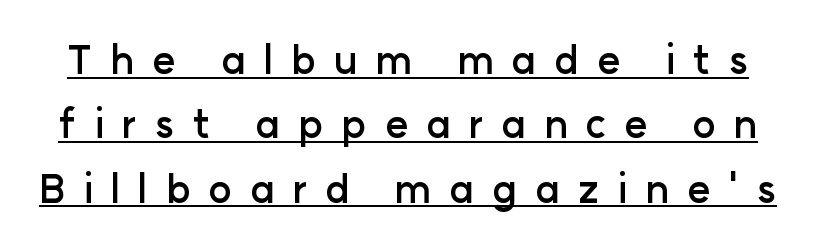
The image shows 39 px semibold sans-serif type, upright; set normal line spacing (1.65x), unusually wide letter spacing (+0.46 em), underlined; low stroke contrast and a medium x-height.
